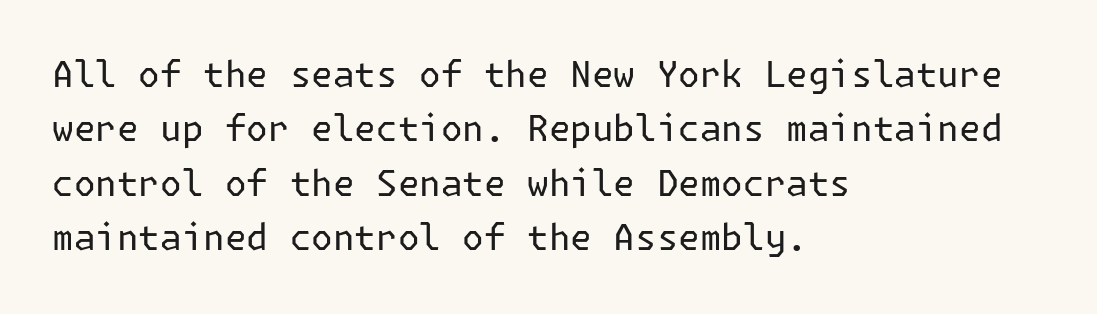
Q: Is the text bold? A: No.
Q: Is the text italic (slanted)? A: No, it is upright.
Q: Is the typeface a serif or a sans-serif typeface? A: Sans-serif.
Q: Is the text underlined? A: No.
Q: How is the paragraph aligned? A: Left-aligned.
Q: Is the spacing between letters normal or unusually wide? A: Normal.
Q: Is the spacing between lines tight, normal or loose? A: Normal.
Q: Width (condensed, normal, or wide)? A: Normal.
Q: Stroke contrast? A: Low.
Q: x-height? A: Medium.
